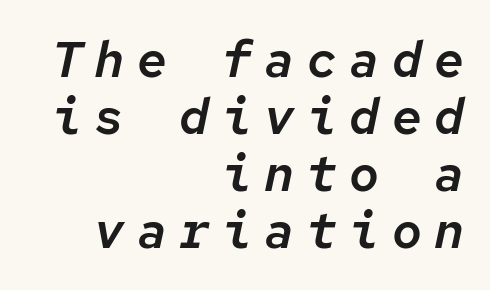
These lines huddle together more closely than default settings would place them. Slant detected: the letters are inclined. The space beneath each line is pristine and unruled. Honestly, the letter spacing is so wide it's the main thing you notice.
